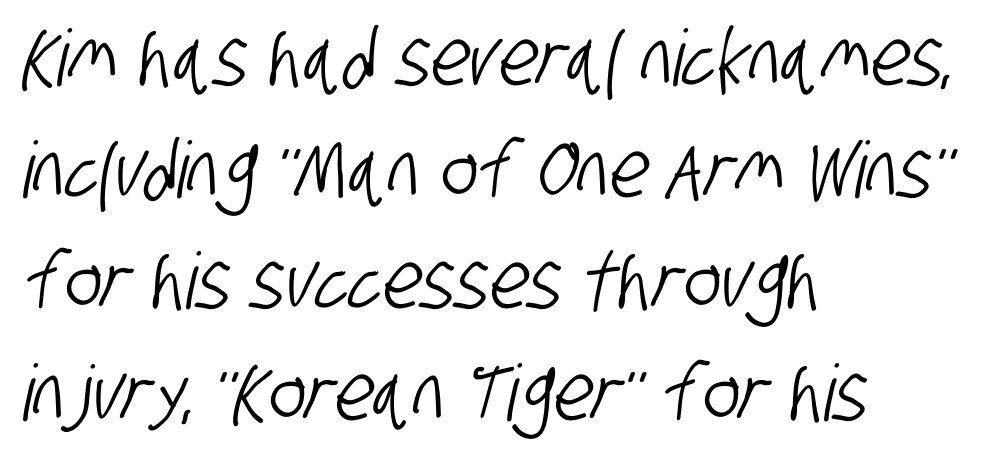
{"serif": "no", "width": "condensed", "stroke_contrast": "low", "x_height": "large", "monospaced": "no", "underline": "no", "align": "left", "line_spacing": "normal", "line_spacing_ratio": 1.43, "letter_spacing": "normal", "letter_spacing_em": 0.0, "glyph_px": 78}
